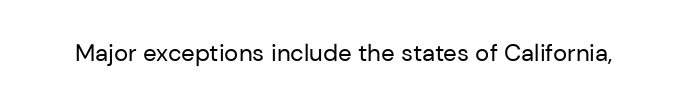
Only glyphs here, with clear space below each row. Notice how the stems are strictly vertical — no italics here. Between one letter and the next there's only the usual sliver of space. Is this a heavy cut? Hardly; it is regular or lighter.
